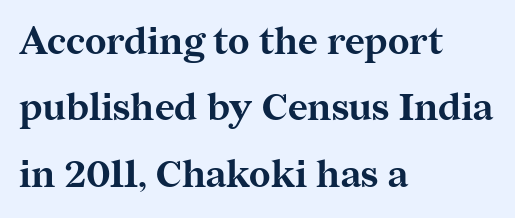
Q: Is the text bold? A: Yes.
Q: Is the text italic (slanted)? A: No, it is upright.
Q: Is the typeface a serif or a sans-serif typeface? A: Serif.
Q: Is the text underlined? A: No.
Q: How is the paragraph aligned? A: Left-aligned.
Q: Is the spacing between letters normal or unusually wide? A: Normal.
Q: Width (condensed, normal, or wide)? A: Normal.
Q: Stroke contrast? A: Medium.
Q: x-height? A: Medium.
Q: Monospaced? A: No.
